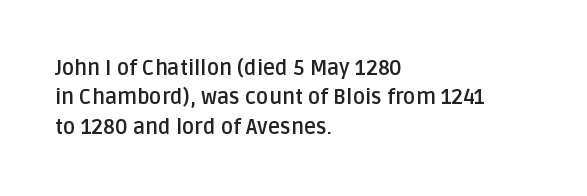
Posture: upright roman. Underlining? Definitely not there. Each line starts at the same left margin while the right side varies. Stroke thickness is high; the sample reads as a true bold. The block of text has a typical density, with ordinary space between rows.
